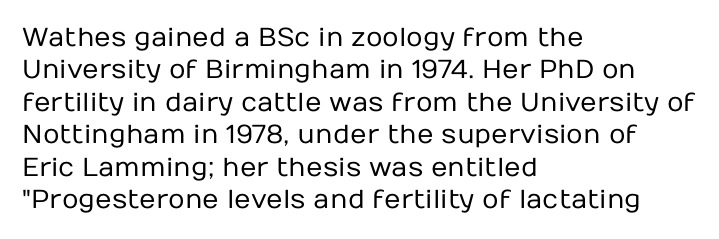
{"italic": "no", "bold": "no", "underline": "no", "align": "left", "line_spacing": "normal", "line_spacing_ratio": 1.25, "letter_spacing": "normal", "letter_spacing_em": 0.0, "glyph_px": 26}
